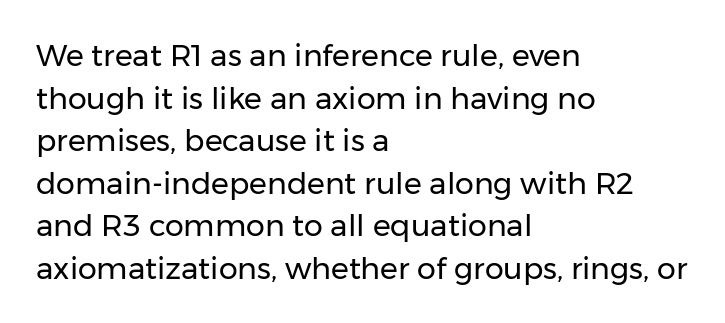
Q: Is the text bold? A: No.
Q: Is the text italic (slanted)? A: No, it is upright.
Q: Is the typeface a serif or a sans-serif typeface? A: Sans-serif.
Q: Is the text underlined? A: No.
Q: How is the paragraph aligned? A: Left-aligned.
Q: Is the spacing between letters normal or unusually wide? A: Normal.
Q: Is the spacing between lines tight, normal or loose? A: Normal.
Q: Width (condensed, normal, or wide)? A: Normal.
Q: Stroke contrast? A: Low.
Q: x-height? A: Medium.
Q: Monospaced? A: No.
